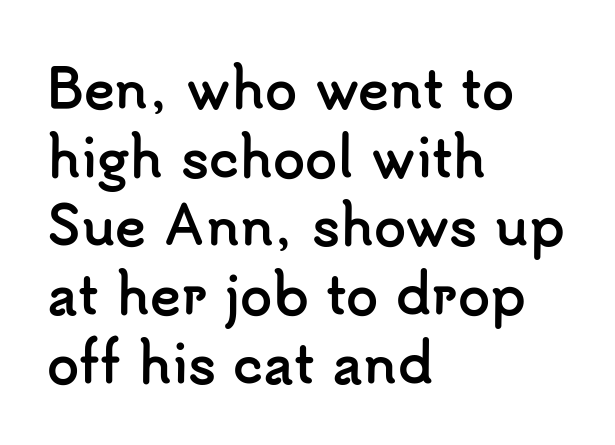
The letters advance in unequal steps, a hallmark of proportional type. The rag falls on the right side of this text block. Whoever set this chose a conventional vertical rhythm. The type is set solid horizontally, with unmodified tracking. Typographically, this falls in the sans-serif category. The font's upright variant was chosen for this text.
